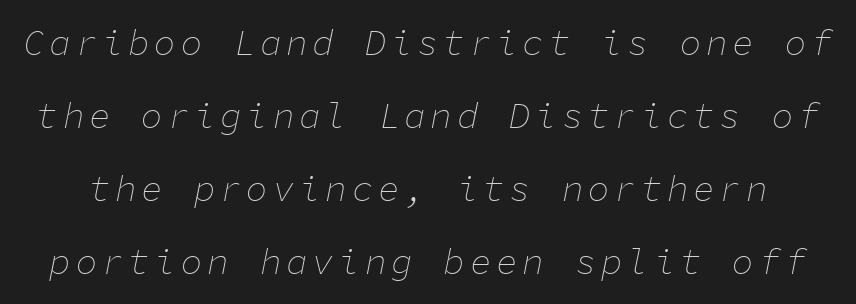
The image shows 36 px thin type, italic (leaning right), monospaced; set loose line spacing (2.03x), not underlined; low stroke contrast and a medium x-height.
